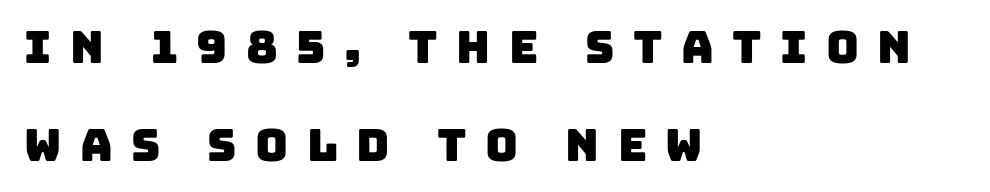
Compared with typical paragraphs, the rows here are farther apart. Does the type have serifs? No, each stem ends abruptly. The rendering uses natural spacing where letterforms have individual widths. A clean baseline with only descenders dipping below it. Alignment: flush left. Characters follow at a spacing far wider than the type designer built in.
